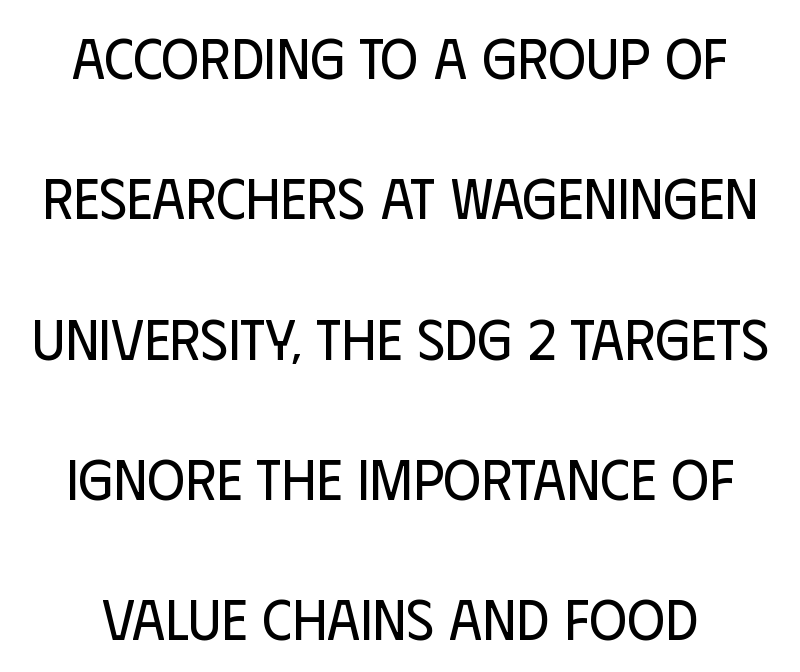
The image shows 58 px regular-weight, condensed sans-serif type, upright; set loose line spacing (2.42x), normal letter spacing, not underlined; low stroke contrast and a large x-height.
